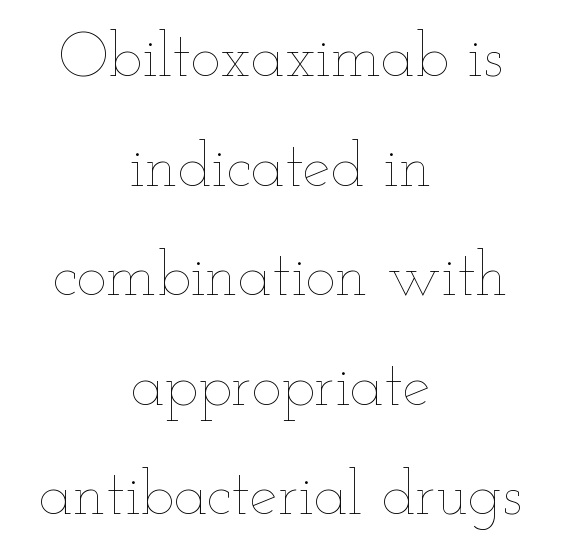
Q: Is the text bold? A: No.
Q: Is the text italic (slanted)? A: No, it is upright.
Q: Is the text underlined? A: No.
Q: How is the paragraph aligned? A: Centered.
Q: Is the spacing between letters normal or unusually wide? A: Normal.
Q: Width (condensed, normal, or wide)? A: Wide.
Q: Stroke contrast? A: Low.
Q: x-height? A: Small.
Q: Monospaced? A: No.
